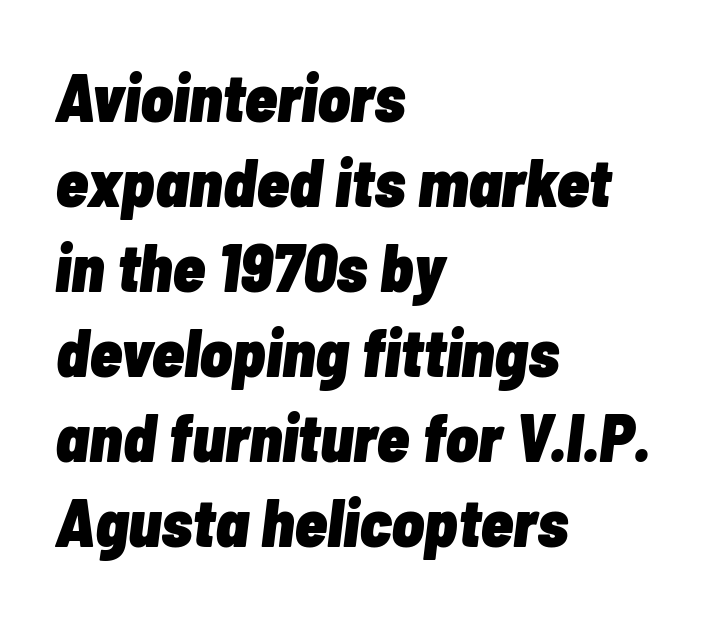
{"italic": "yes", "lean": "right", "slant_degrees": 7, "bold": "yes", "weight": "heavy", "width": "condensed", "stroke_contrast": "low", "x_height": "medium", "monospaced": "no", "underline": "no", "align": "left", "line_spacing": "normal", "line_spacing_ratio": 1.27, "letter_spacing": "normal", "letter_spacing_em": 0.0, "glyph_px": 67}
